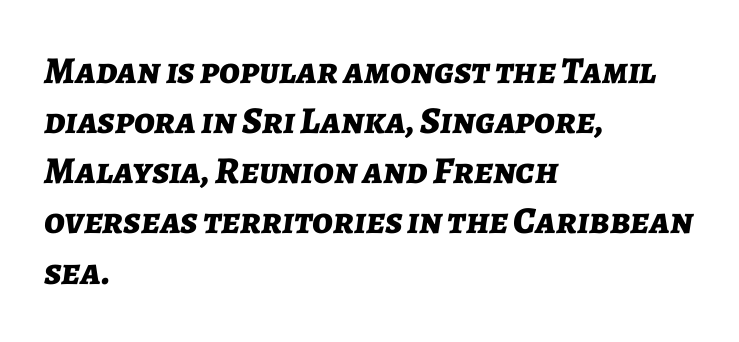
The image shows 38 px bold type, italic (leaning right); set left-aligned, normal line spacing (1.32x), normal letter spacing, not underlined; low stroke contrast and a medium x-height.
